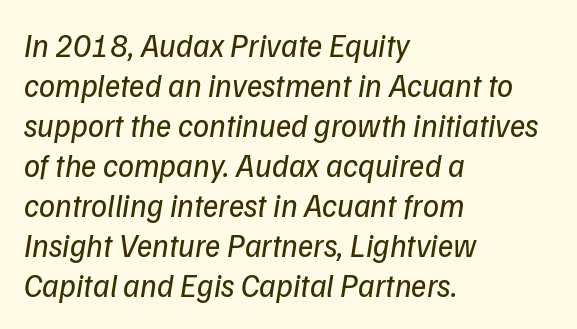
The image shows 32 px regular-weight sans-serif type; set left-aligned, normal line spacing (1.25x), normal letter spacing, not underlined; low stroke contrast and a medium x-height.
